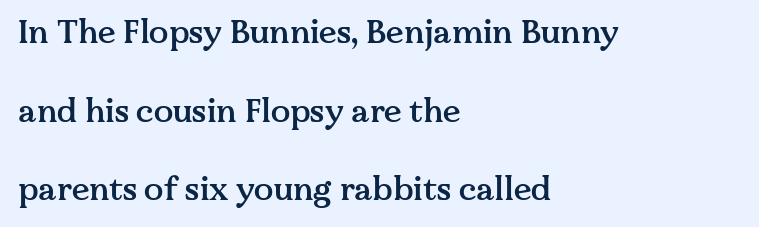
Font category for this specimen: serif. Firm but not heavy-handed strokes: this text is semibold. When letters stand straight like this, we call the style roman or upright. The space beneath each line is pristine and unruled. The type is set solid horizontally, with unmodified tracking. Notice how the passage keeps a crisp vertical edge on the left only.
